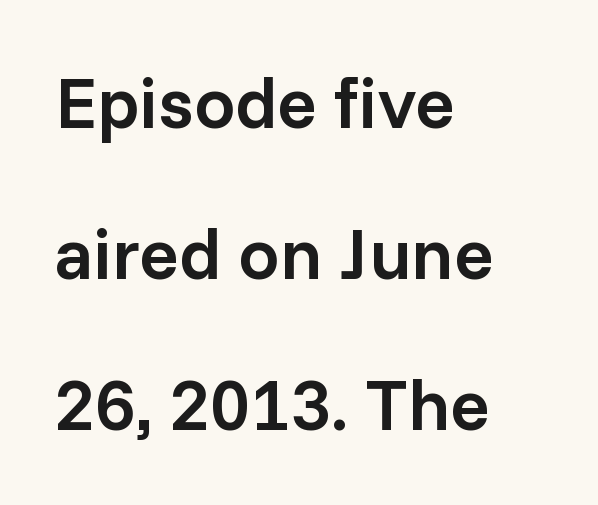
Q: Is the text bold? A: Semi-bold.
Q: Is the text italic (slanted)? A: No, it is upright.
Q: Is the typeface a serif or a sans-serif typeface? A: Sans-serif.
Q: Is the text underlined? A: No.
Q: How is the paragraph aligned? A: Left-aligned.
Q: Is the spacing between letters normal or unusually wide? A: Normal.
Q: Is the spacing between lines tight, normal or loose? A: Loose.
Q: Width (condensed, normal, or wide)? A: Normal.
Q: Stroke contrast? A: Low.
Q: x-height? A: Medium.
Q: Monospaced? A: No.
